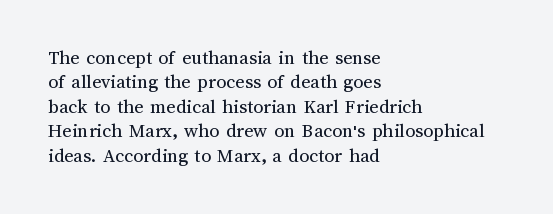
Q: Is the text bold? A: No.
Q: Is the text italic (slanted)? A: No, it is upright.
Q: Is the text underlined? A: No.
Q: How is the paragraph aligned? A: Left-aligned.
Q: Is the spacing between letters normal or unusually wide? A: Normal.
